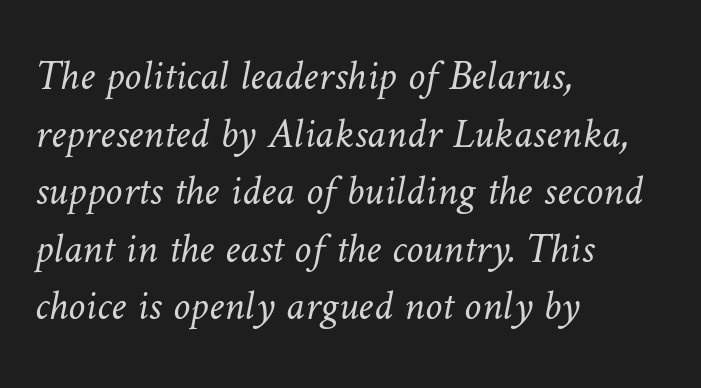
{"bold": "no", "weight": "light", "width": "normal", "stroke_contrast": "low", "x_height": "medium", "monospaced": "no", "underline": "no", "align": "left", "line_spacing": "normal", "line_spacing_ratio": 1.34, "letter_spacing": "normal", "letter_spacing_em": 0.0, "glyph_px": 43}
